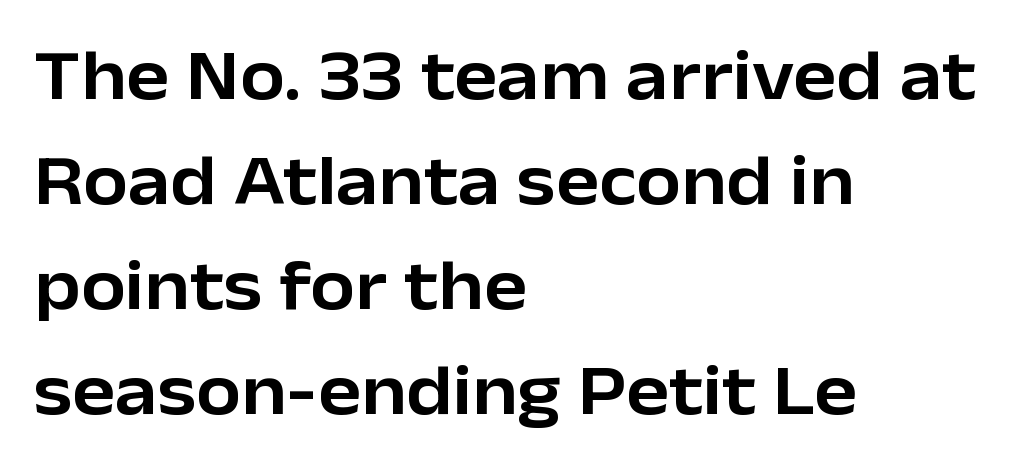
The image shows 72 px sans-serif type, upright; set left-aligned, normal line spacing (1.46x), normal letter spacing, not underlined; low stroke contrast and a medium x-height.
